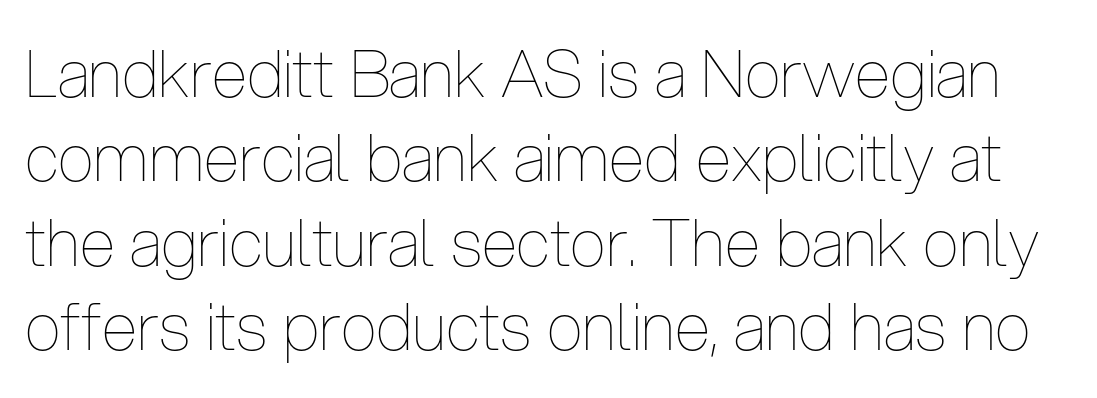
Q: Is the text bold? A: No.
Q: Is the text italic (slanted)? A: No, it is upright.
Q: Is the text underlined? A: No.
Q: Is the spacing between letters normal or unusually wide? A: Normal.
Q: Is the spacing between lines tight, normal or loose? A: Normal.
Q: Width (condensed, normal, or wide)? A: Condensed.
Q: Stroke contrast? A: Low.
Q: x-height? A: Medium.
Q: Monospaced? A: No.
